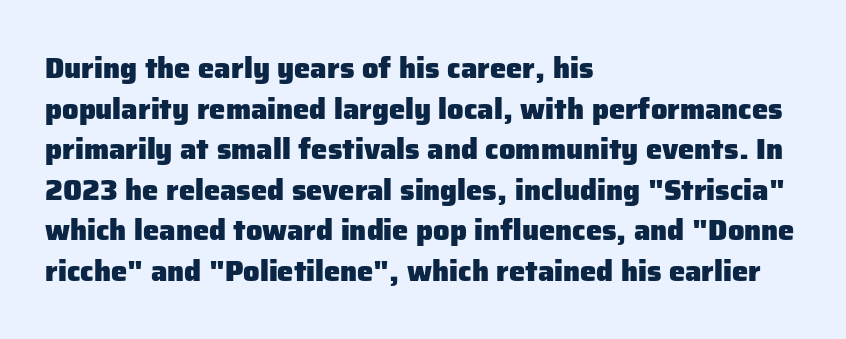
Compared with an ordinary text face, these strokes are far heavier — a full bold. Unlike a traditional serif, this face leaves its strokes unadorned. Each letter keeps its own natural width here, so spacing adapts to shape. These lines were composed using upright roman letters. The line texture is even and compact thanks to regular tracking.
